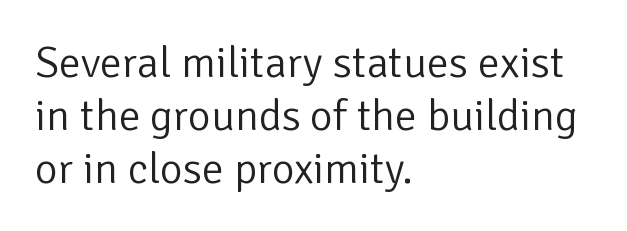
The area under the type is left untouched. The specimen reads as upright at a glance. The paragraph shown leans on its left margin. Compared with a typical body face, this is equally light or lighter still. Tracking value appears to be zero — textbook default spacing. The face used here is proportionally spaced, like ordinary book or web type.
